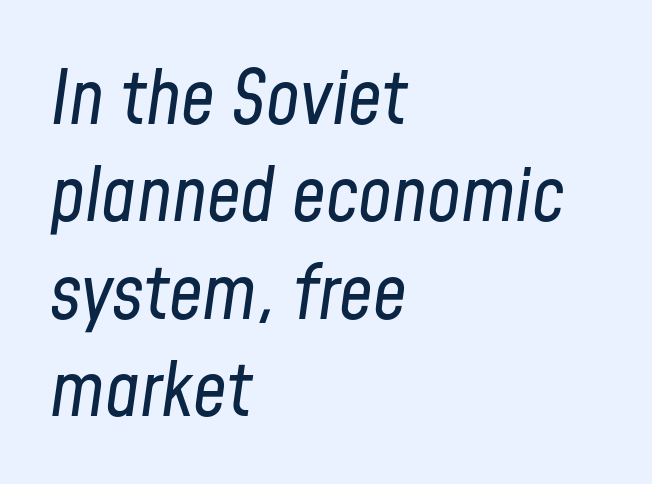
{"italic": "yes", "lean": "right", "slant_degrees": 8, "bold": "no", "weight": "regular", "width": "condensed", "stroke_contrast": "low", "x_height": "medium", "monospaced": "no", "underline": "no", "align": "left", "line_spacing": "normal", "line_spacing_ratio": 1.3, "letter_spacing": "normal", "letter_spacing_em": 0.0, "glyph_px": 75}
